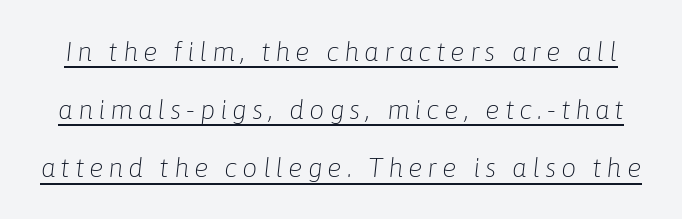
{"italic": "yes", "lean": "right", "slant_degrees": 6, "bold": "no", "underline": "yes", "line_spacing": "loose", "line_spacing_ratio": 2.15, "glyph_px": 27}
